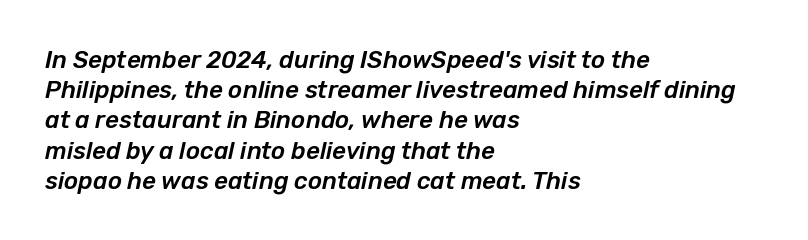
The image shows 24 px text type, italic (leaning right); set left-aligned, normal line spacing (1.26x), normal letter spacing, not underlined.
